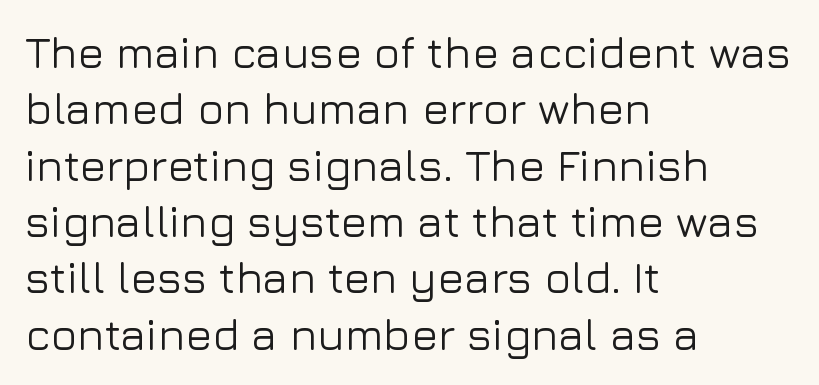
{"serif": "no", "italic": "no", "width": "normal", "stroke_contrast": "low", "x_height": "medium", "monospaced": "no", "underline": "no", "align": "left", "line_spacing": "normal", "line_spacing_ratio": 1.28, "letter_spacing": "normal", "letter_spacing_em": 0.0, "glyph_px": 44}
